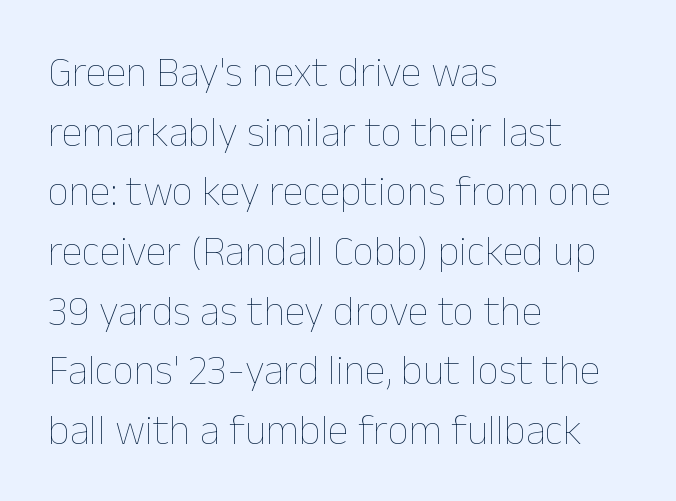
{"italic": "no", "bold": "no", "weight": "thin", "width": "normal", "stroke_contrast": "low", "x_height": "medium", "monospaced": "no", "underline": "no", "align": "left", "line_spacing": "normal", "line_spacing_ratio": 1.42, "letter_spacing": "normal", "letter_spacing_em": 0.0, "glyph_px": 42}
